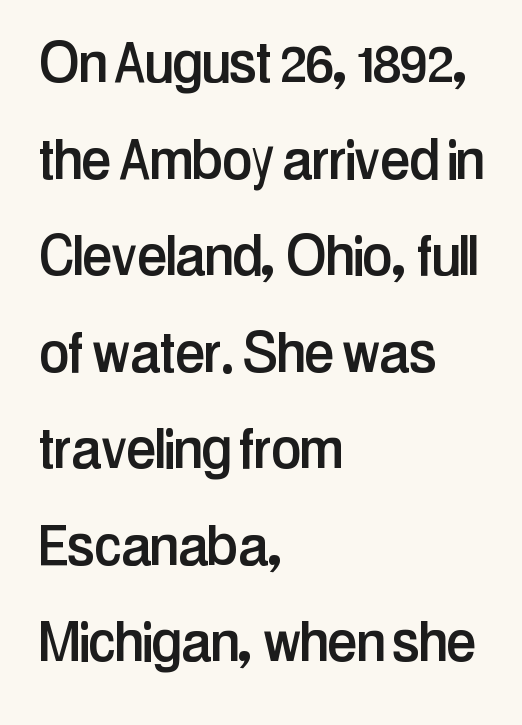
The image shows 68 px condensed sans-serif type, upright; set left-aligned, normal line spacing (1.42x), normal letter spacing, not underlined; low stroke contrast and a medium x-height.
